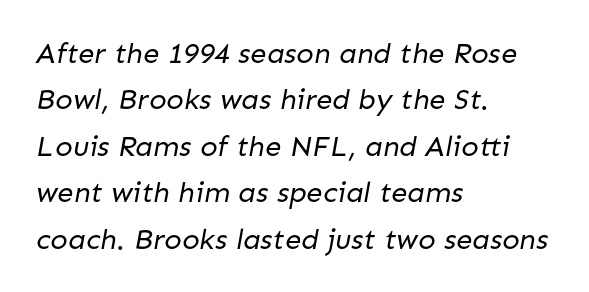
{"serif": "no", "bold": "no", "weight": "regular", "width": "normal", "stroke_contrast": "low", "x_height": "medium", "monospaced": "no", "underline": "no", "align": "left", "line_spacing": "normal", "line_spacing_ratio": 1.6, "letter_spacing": "normal", "letter_spacing_em": 0.0, "glyph_px": 29}
